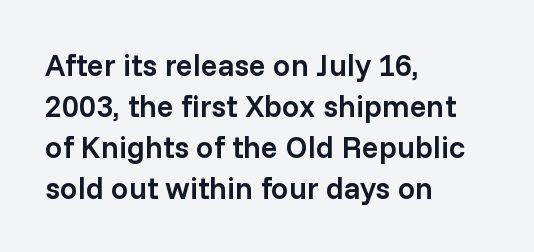
{"serif": "no", "italic": "no", "bold": "semi", "weight": "semibold", "width": "normal", "stroke_contrast": "low", "x_height": "medium", "monospaced": "no", "underline": "no", "align": "left", "line_spacing": "normal", "line_spacing_ratio": 1.32, "letter_spacing": "normal", "letter_spacing_em": 0.0, "glyph_px": 31}
